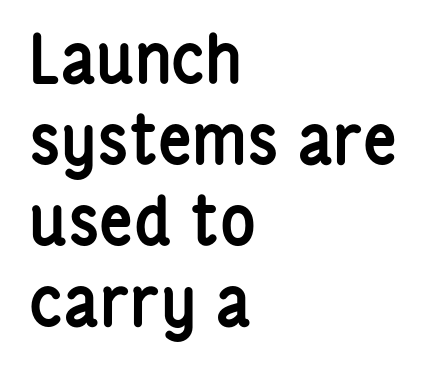
Q: Is the text bold? A: Yes.
Q: Is the text italic (slanted)? A: No, it is upright.
Q: Is the typeface a serif or a sans-serif typeface? A: Sans-serif.
Q: Is the text underlined? A: No.
Q: How is the paragraph aligned? A: Left-aligned.
Q: Is the spacing between letters normal or unusually wide? A: Normal.
Q: Width (condensed, normal, or wide)? A: Condensed.
Q: Stroke contrast? A: Low.
Q: x-height? A: Medium.
Q: Monospaced? A: No.
